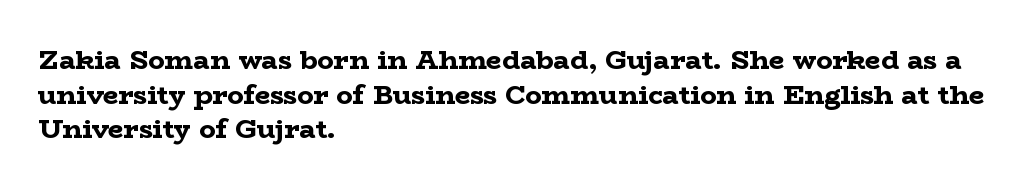
Q: Is the text bold? A: Yes.
Q: Is the text italic (slanted)? A: No, it is upright.
Q: Is the text underlined? A: No.
Q: How is the paragraph aligned? A: Left-aligned.
Q: Is the spacing between letters normal or unusually wide? A: Normal.
Q: Is the spacing between lines tight, normal or loose? A: Normal.
